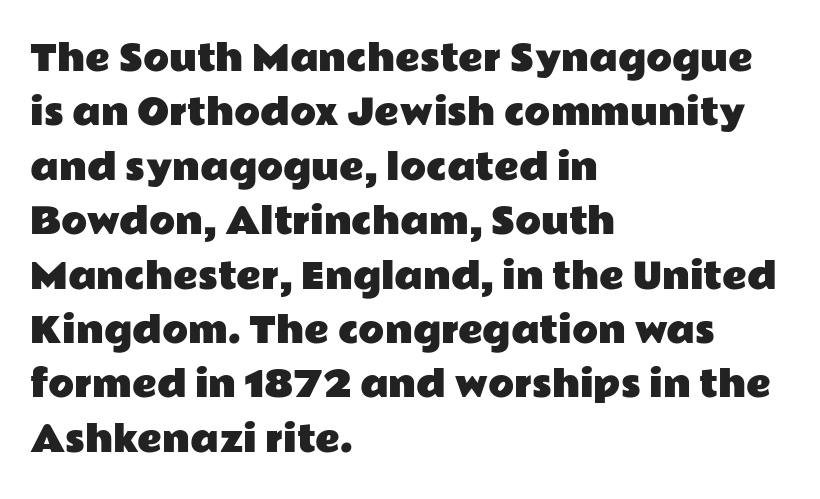
The image shows 34 px wide sans-serif type, upright; set left-aligned, normal line spacing (1.6x), normal letter spacing, not underlined; low stroke contrast and a medium x-height.
